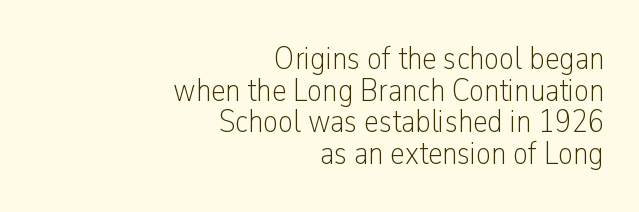
{"serif": "no", "italic": "no", "bold": "no", "weight": "light", "width": "condensed", "stroke_contrast": "low", "x_height": "medium", "monospaced": "no", "underline": "no", "align": "right", "line_spacing": "tight", "line_spacing_ratio": 0.96, "letter_spacing": "normal", "letter_spacing_em": 0.0, "glyph_px": 33}
